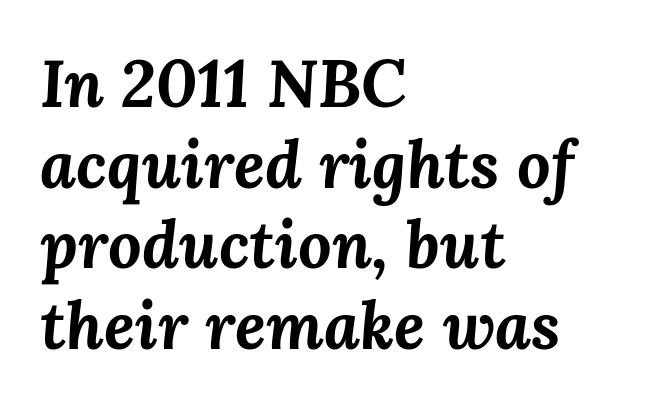
Q: Is the text bold? A: Yes.
Q: Is the text italic (slanted)? A: Yes, it leans right by about 3 degrees.
Q: Is the text underlined? A: No.
Q: How is the paragraph aligned? A: Left-aligned.
Q: Is the spacing between letters normal or unusually wide? A: Normal.
Q: Width (condensed, normal, or wide)? A: Normal.
Q: Stroke contrast? A: Medium.
Q: x-height? A: Medium.
Q: Monospaced? A: No.
